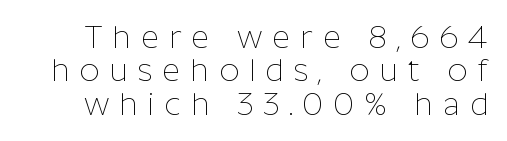
The image shows 31 px thin sans-serif type, upright; set tight line spacing (1.08x), unusually wide letter spacing (+0.32 em), not underlined; low stroke contrast and a medium x-height.
